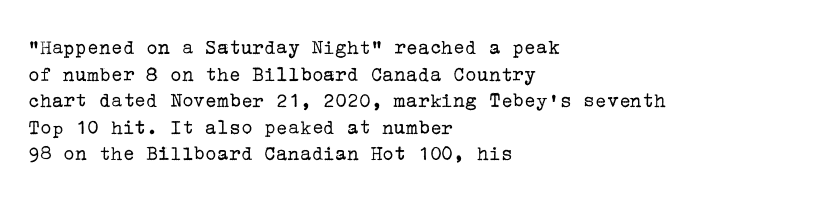
Q: Is the text bold? A: No.
Q: Is the text italic (slanted)? A: No, it is upright.
Q: Is the text underlined? A: No.
Q: How is the paragraph aligned? A: Left-aligned.
Q: Is the spacing between letters normal or unusually wide? A: Normal.
